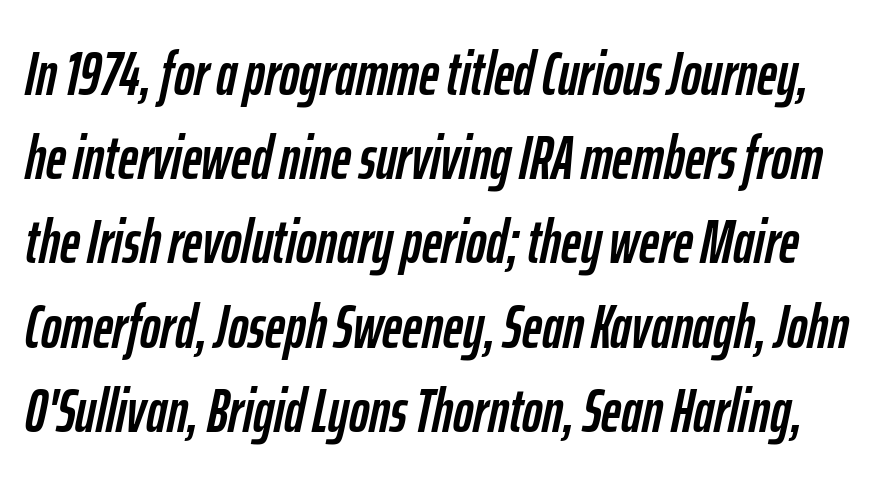
Q: Is the text italic (slanted)? A: Yes, it leans right by about 12 degrees.
Q: Is the text underlined? A: No.
Q: Is the spacing between letters normal or unusually wide? A: Normal.
Q: Is the spacing between lines tight, normal or loose? A: Normal.
Q: Width (condensed, normal, or wide)? A: Condensed.
Q: Stroke contrast? A: Low.
Q: x-height? A: Medium.
Q: Monospaced? A: No.
